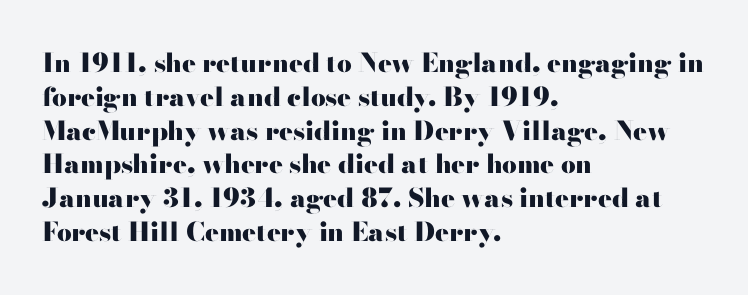
{"italic": "no", "bold": "yes", "underline": "no", "align": "left", "line_spacing": "normal", "line_spacing_ratio": 1.3, "letter_spacing": "normal", "letter_spacing_em": 0.0, "glyph_px": 26}
